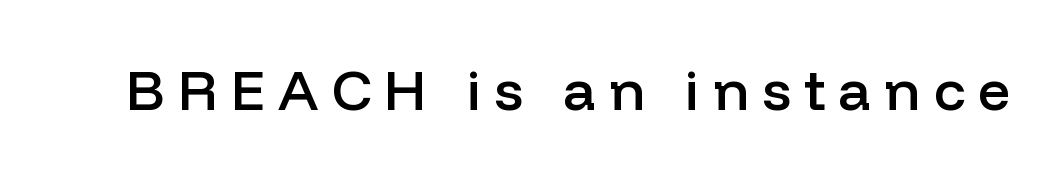
Q: Is the text bold? A: Semi-bold.
Q: Is the text italic (slanted)? A: No, it is upright.
Q: Is the typeface a serif or a sans-serif typeface? A: Sans-serif.
Q: Is the text underlined? A: No.
Q: Is the spacing between letters normal or unusually wide? A: Unusually wide.
Q: Width (condensed, normal, or wide)? A: Normal.
Q: Stroke contrast? A: Low.
Q: x-height? A: Medium.
Q: Monospaced? A: No.
